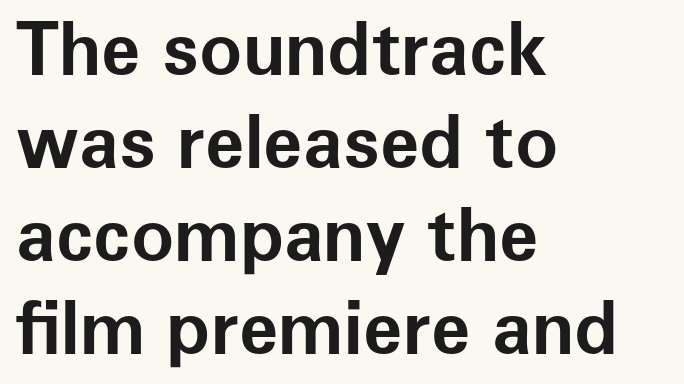
Q: Is the text bold? A: Yes.
Q: Is the text italic (slanted)? A: No, it is upright.
Q: Is the typeface a serif or a sans-serif typeface? A: Sans-serif.
Q: Is the text underlined? A: No.
Q: How is the paragraph aligned? A: Left-aligned.
Q: Is the spacing between letters normal or unusually wide? A: Normal.
Q: Is the spacing between lines tight, normal or loose? A: Normal.
Q: Width (condensed, normal, or wide)? A: Normal.
Q: Stroke contrast? A: Low.
Q: x-height? A: Medium.
Q: Monospaced? A: No.
